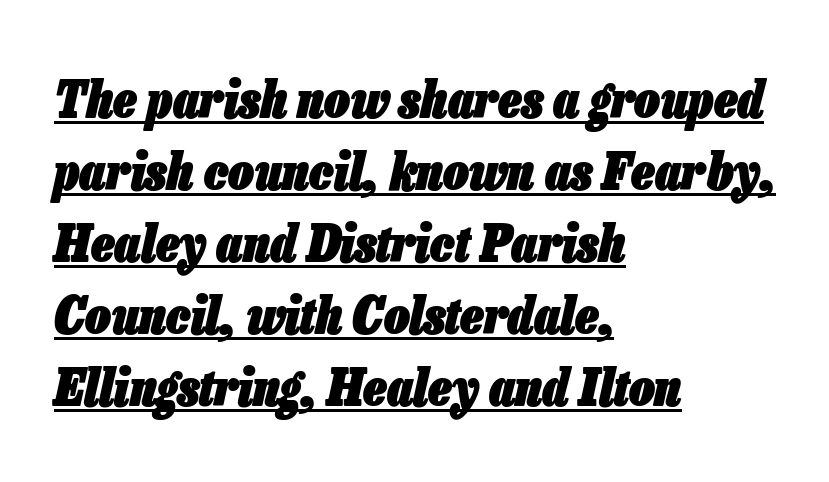
Underline: present. The letterforms sit shoulder to shoulder at normal distance. Strong, thick strokes mark this as bold type. Is the block centered? No — it sits flush against the left margin. A typesetter would call this leading conventional body-copy spacing.
